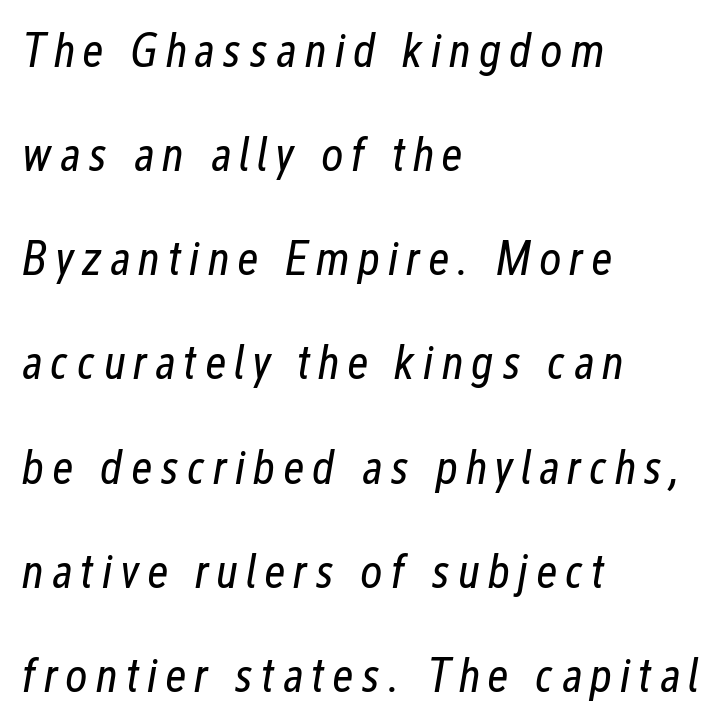
Leading: increased. Check the space under the baseline: it is left empty. Typeset ragged right — the left edge is the straight one. The face used here is proportionally spaced, like ordinary book or web type. Yep, that's italic — everything's leaning.
